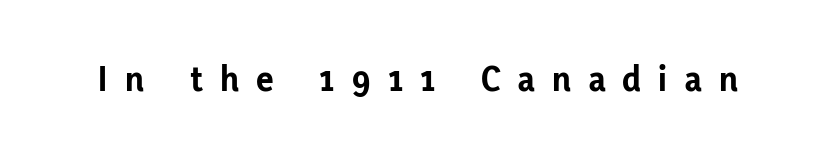
The image shows 37 px bold sans-serif type, upright; set unusually wide letter spacing (+0.47 em), not underlined; low stroke contrast and a medium x-height.
